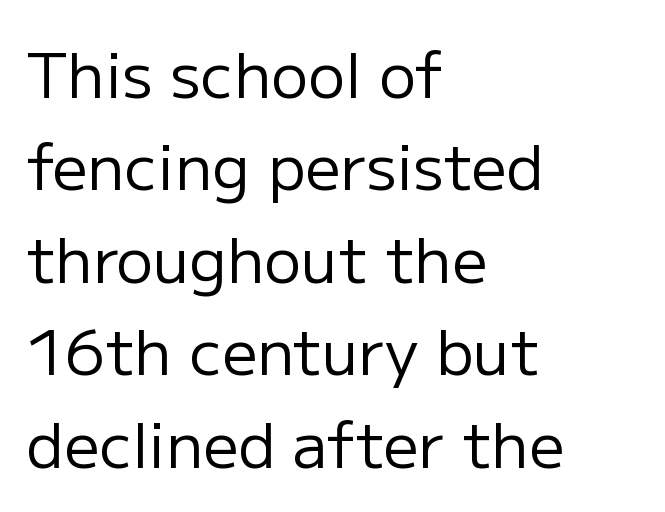
The image shows 62 px regular-weight sans-serif type, upright; set left-aligned, normal line spacing (1.49x), normal letter spacing, not underlined; low stroke contrast and a medium x-height.
